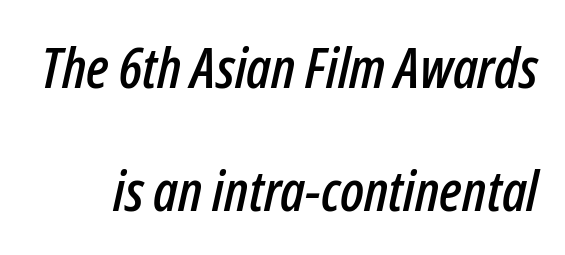
The image shows 57 px condensed type, italic (leaning right); set loose line spacing (2.15x), normal letter spacing, not underlined; low stroke contrast and a medium x-height.
